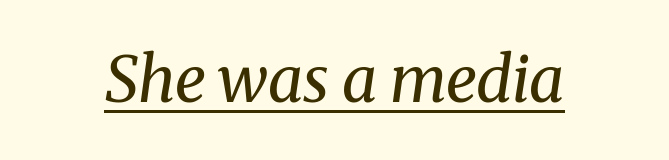
{"serif": "yes", "italic": "yes", "lean": "right", "slant_degrees": 8, "bold": "no", "weight": "regular", "width": "normal", "stroke_contrast": "medium", "x_height": "medium", "monospaced": "no", "underline": "yes", "letter_spacing": "normal", "letter_spacing_em": 0.0, "glyph_px": 63}
